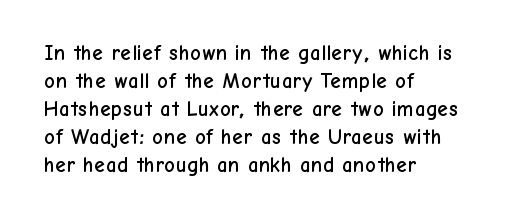
If you measured baseline to baseline, you'd find a middling distance. Descenders are the only things crossing below the line. The lines in this sample share a left origin and differ only in where they stop. Letter spacing: default. Quick note: not italic, upright.
